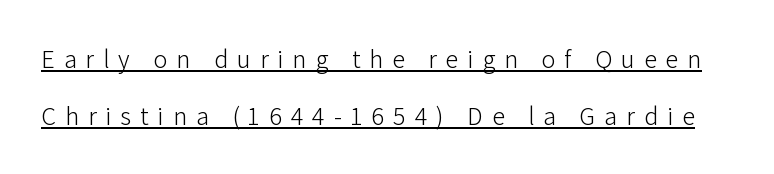
The image shows 26 px text type, upright; set loose line spacing (2.18x), unusually wide letter spacing (+0.35 em), underlined.
